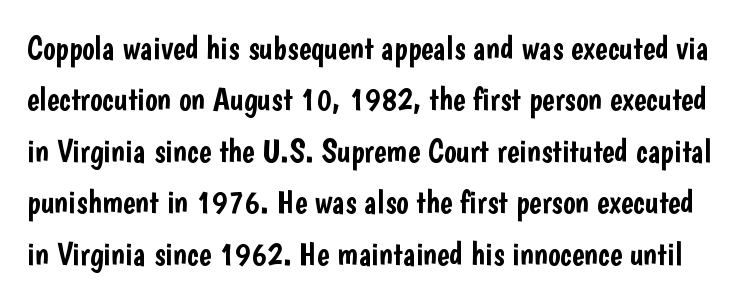
{"serif": "no", "italic": "no", "width": "condensed", "stroke_contrast": "low", "x_height": "medium", "monospaced": "no", "underline": "no", "line_spacing": "normal", "line_spacing_ratio": 1.56, "letter_spacing": "normal", "letter_spacing_em": 0.0, "glyph_px": 33}
